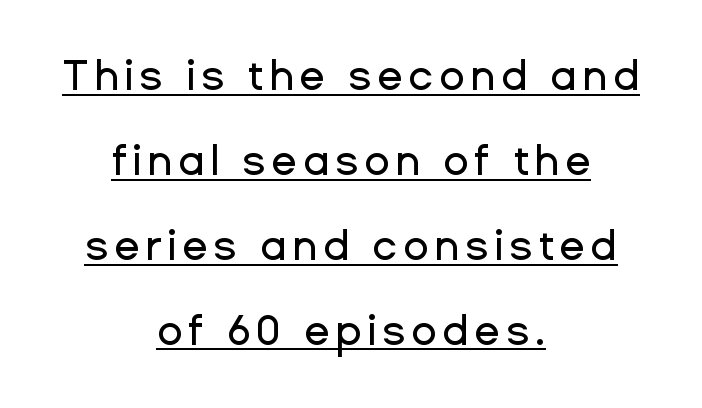
Q: Is the text italic (slanted)? A: No, it is upright.
Q: Is the typeface a serif or a sans-serif typeface? A: Sans-serif.
Q: Is the text underlined? A: Yes.
Q: How is the paragraph aligned? A: Centered.
Q: Is the spacing between lines tight, normal or loose? A: Loose.
Q: Width (condensed, normal, or wide)? A: Normal.
Q: Stroke contrast? A: Low.
Q: x-height? A: Medium.
Q: Monospaced? A: No.
